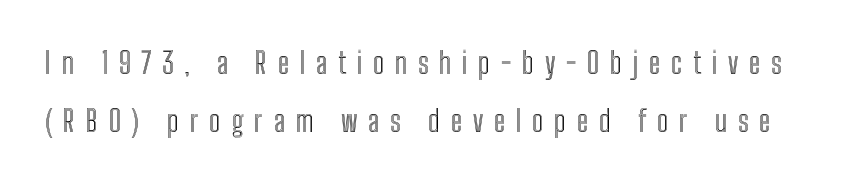
{"italic": "no", "width": "condensed", "x_height": "medium", "monospaced": "no", "underline": "no", "line_spacing": "loose", "line_spacing_ratio": 2.0, "letter_spacing": "wide", "letter_spacing_em": 0.37, "glyph_px": 29}
